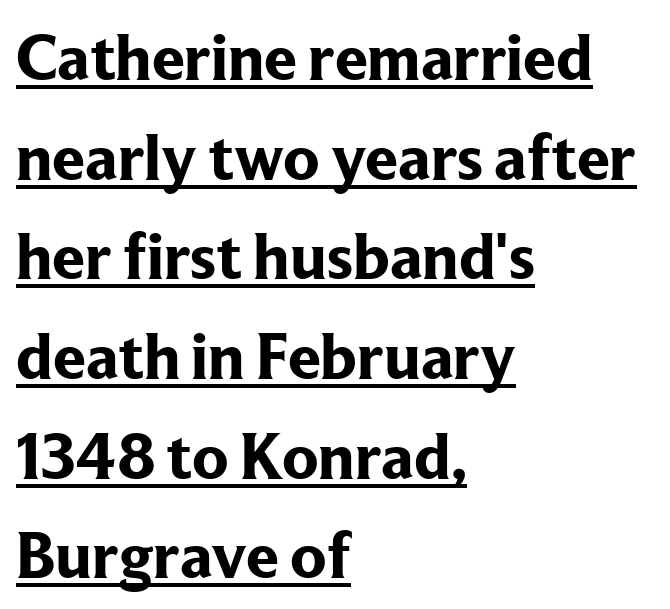
Q: Is the text bold? A: Yes.
Q: Is the text italic (slanted)? A: No, it is upright.
Q: Is the typeface a serif or a sans-serif typeface? A: Serif.
Q: Is the text underlined? A: Yes.
Q: How is the paragraph aligned? A: Left-aligned.
Q: Is the spacing between letters normal or unusually wide? A: Normal.
Q: Is the spacing between lines tight, normal or loose? A: Normal.
Q: Width (condensed, normal, or wide)? A: Normal.
Q: Stroke contrast? A: Low.
Q: x-height? A: Medium.
Q: Monospaced? A: No.
